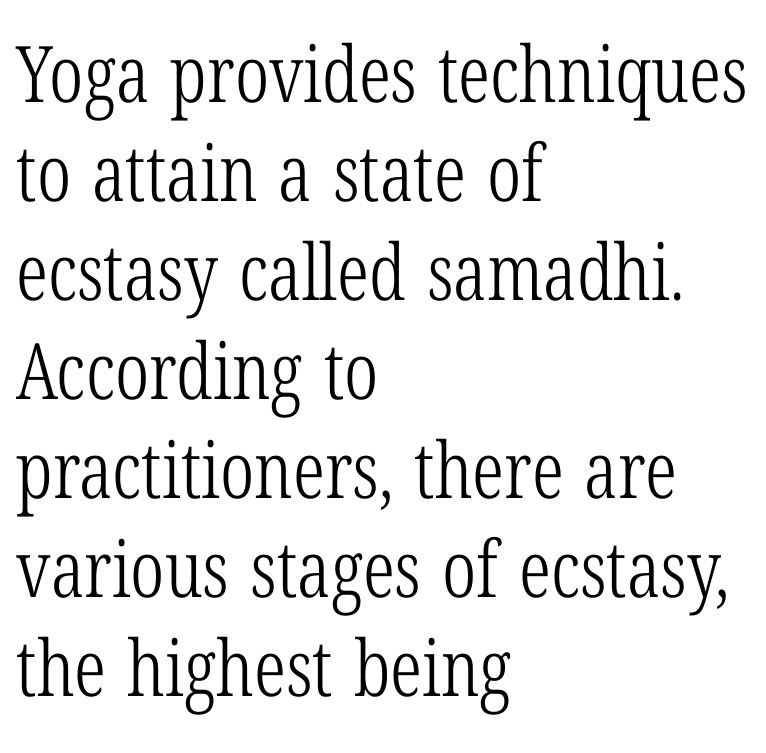
Q: Is the text bold? A: No.
Q: Is the text italic (slanted)? A: No, it is upright.
Q: Is the typeface a serif or a sans-serif typeface? A: Serif.
Q: Is the text underlined? A: No.
Q: How is the paragraph aligned? A: Left-aligned.
Q: Is the spacing between letters normal or unusually wide? A: Normal.
Q: Is the spacing between lines tight, normal or loose? A: Normal.
Q: Width (condensed, normal, or wide)? A: Condensed.
Q: Stroke contrast? A: Low.
Q: x-height? A: Medium.
Q: Monospaced? A: No.
